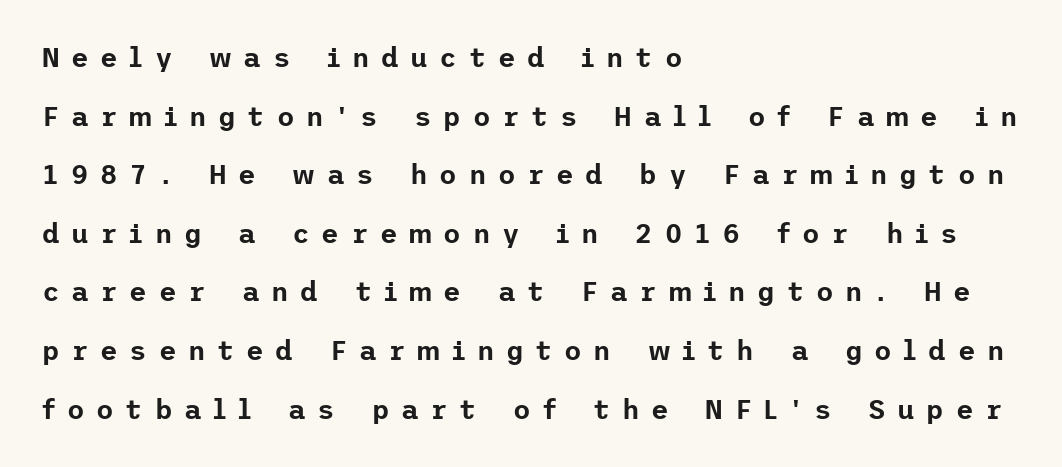
{"italic": "no", "underline": "no", "align": "left", "line_spacing": "loose", "line_spacing_ratio": 2.17, "letter_spacing": "wide", "letter_spacing_em": 0.43, "glyph_px": 27}
